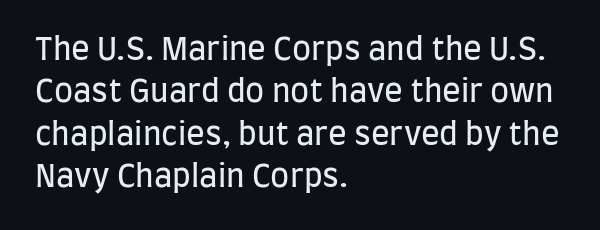
Q: Is the text bold? A: No.
Q: Is the text italic (slanted)? A: No, it is upright.
Q: Is the typeface a serif or a sans-serif typeface? A: Sans-serif.
Q: Is the text underlined? A: No.
Q: How is the paragraph aligned? A: Left-aligned.
Q: Is the spacing between letters normal or unusually wide? A: Normal.
Q: Is the spacing between lines tight, normal or loose? A: Normal.
Q: Width (condensed, normal, or wide)? A: Condensed.
Q: Stroke contrast? A: Low.
Q: x-height? A: Large.
Q: Monospaced? A: No.
